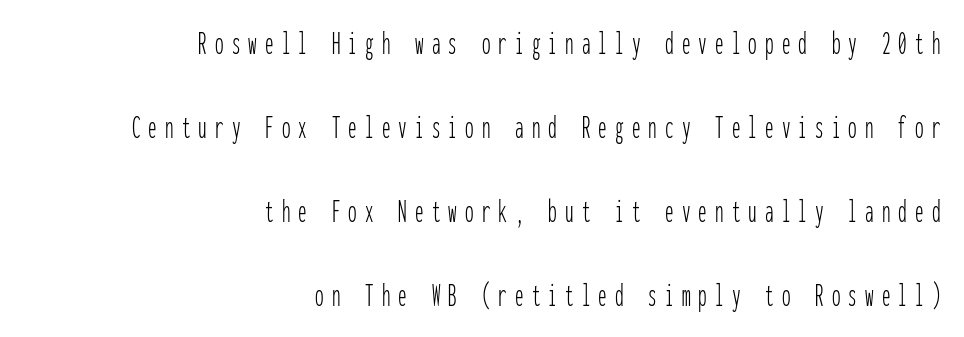
Is the stroke heavy? The answer is a plain regular-or-lighter. Does the leading feel generous? Absolutely, it's lavish. What kind of face is this? One without serifs — a sans. Underlining? Definitely not there.
